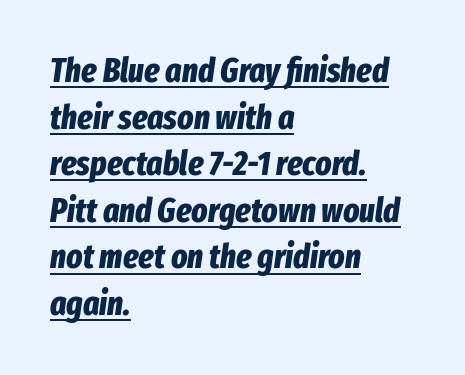
Layout note: lines flush left. Characters are canted at an angle relative to the baseline's perpendicular. The line-height multiplier appears to be the usual default. What decoration does the sample have? An underline.
